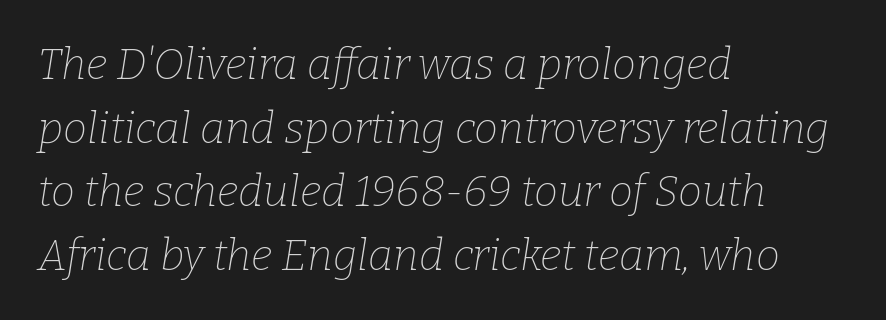
The image shows 43 px thin serif type, italic (leaning right); set left-aligned, normal line spacing (1.48x), normal letter spacing, not underlined; low stroke contrast and a medium x-height.
